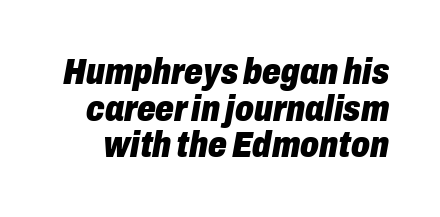
The image shows 37 px heavy, condensed type, italic (leaning right); set tight line spacing (0.99x), normal letter spacing, not underlined; low stroke contrast and a medium x-height.
